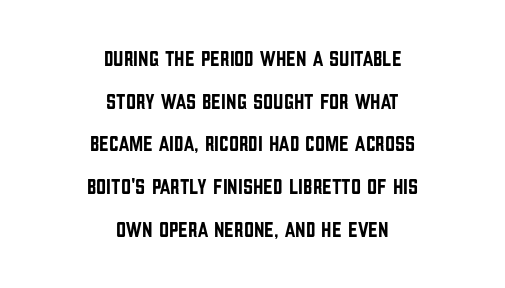
Q: Is the text italic (slanted)? A: No, it is upright.
Q: Is the text underlined? A: No.
Q: How is the paragraph aligned? A: Centered.
Q: Is the spacing between letters normal or unusually wide? A: Normal.
Q: Is the spacing between lines tight, normal or loose? A: Loose.
